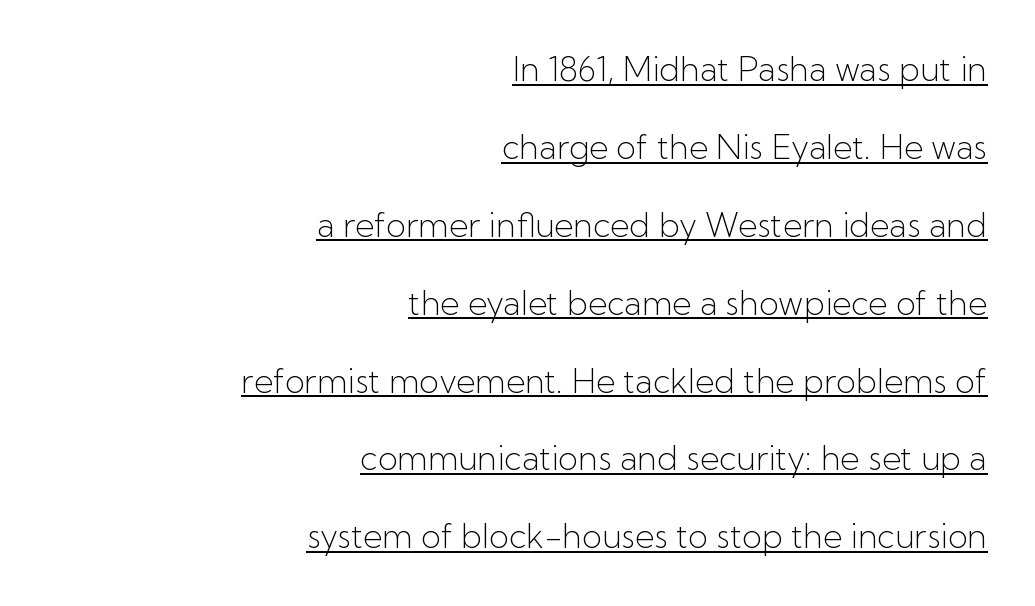
Q: Is the text bold? A: No.
Q: Is the text italic (slanted)? A: No, it is upright.
Q: Is the typeface a serif or a sans-serif typeface? A: Sans-serif.
Q: Is the text underlined? A: Yes.
Q: How is the paragraph aligned? A: Right-aligned.
Q: Is the spacing between letters normal or unusually wide? A: Normal.
Q: Is the spacing between lines tight, normal or loose? A: Loose.
Q: Width (condensed, normal, or wide)? A: Normal.
Q: Stroke contrast? A: Low.
Q: x-height? A: Medium.
Q: Monospaced? A: No.
